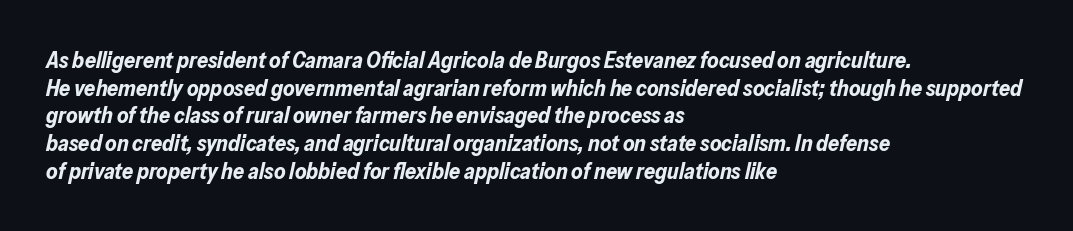
Which margin do the lines hug? The left one — the right edge is uneven. These lines sit exactly where default settings would place them. When letters slant like this, we call the style italic. The passage shown is not underscored anywhere. Words appear dense and cohesive because spacing is normal. The letters are bold, with thick, heavy strokes.
